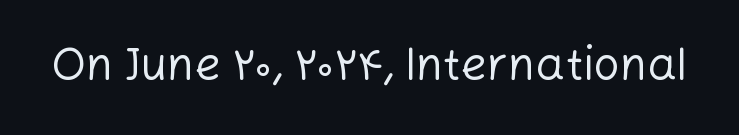
{"serif": "no", "italic": "no", "bold": "no", "weight": "regular", "width": "normal", "stroke_contrast": "low", "x_height": "medium", "monospaced": "no", "underline": "no", "letter_spacing": "normal", "letter_spacing_em": 0.0, "glyph_px": 46}
